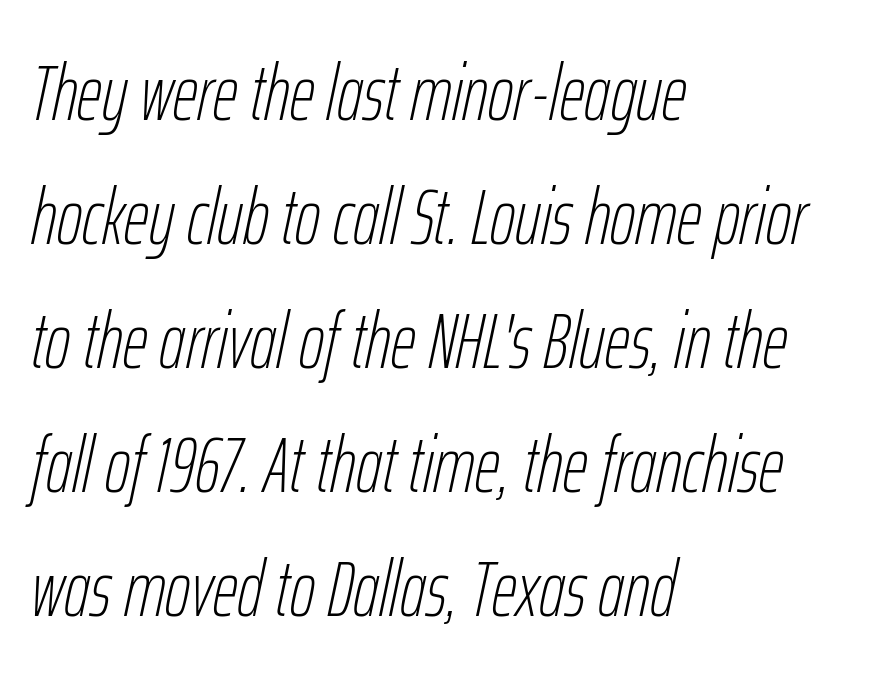
{"italic": "yes", "lean": "right", "slant_degrees": 12, "bold": "no", "weight": "thin", "width": "condensed", "stroke_contrast": "low", "x_height": "medium", "monospaced": "no", "underline": "no", "align": "left", "line_spacing": "normal", "line_spacing_ratio": 1.59, "letter_spacing": "normal", "letter_spacing_em": 0.0, "glyph_px": 78}
